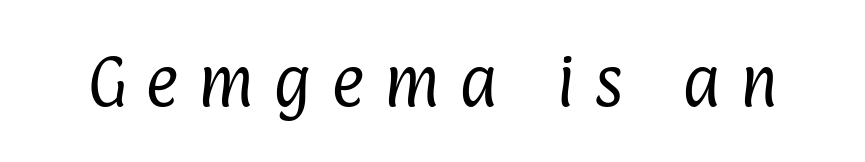
{"serif": "no", "bold": "no", "weight": "regular", "width": "condensed", "stroke_contrast": "low", "x_height": "medium", "monospaced": "no", "underline": "no", "letter_spacing": "wide", "letter_spacing_em": 0.34, "glyph_px": 57}
